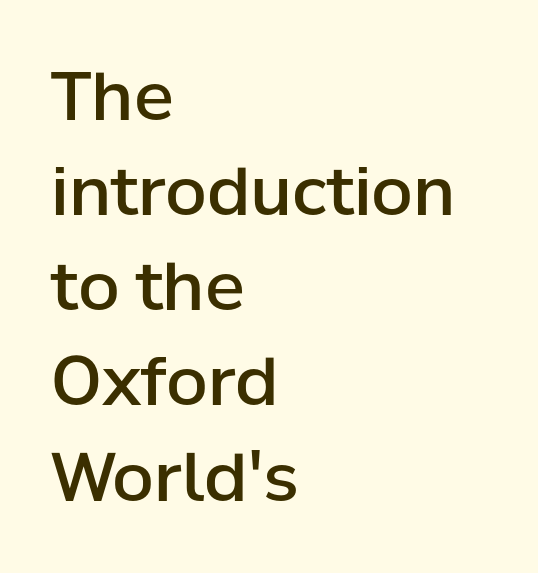
These lines are rendered in a variable-pitch font. The lettering stays uniformly vertical, giving the passage a roman look. The lines in this sample share a left origin and differ only in where they stop. Examine the stroke ends and you'll find no serifs.
